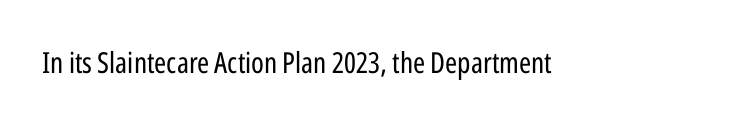
Q: Is the text bold? A: No.
Q: Is the text italic (slanted)? A: No, it is upright.
Q: Is the typeface a serif or a sans-serif typeface? A: Sans-serif.
Q: Is the text underlined? A: No.
Q: Is the spacing between letters normal or unusually wide? A: Normal.
Q: Width (condensed, normal, or wide)? A: Condensed.
Q: Stroke contrast? A: Low.
Q: x-height? A: Medium.
Q: Monospaced? A: No.
